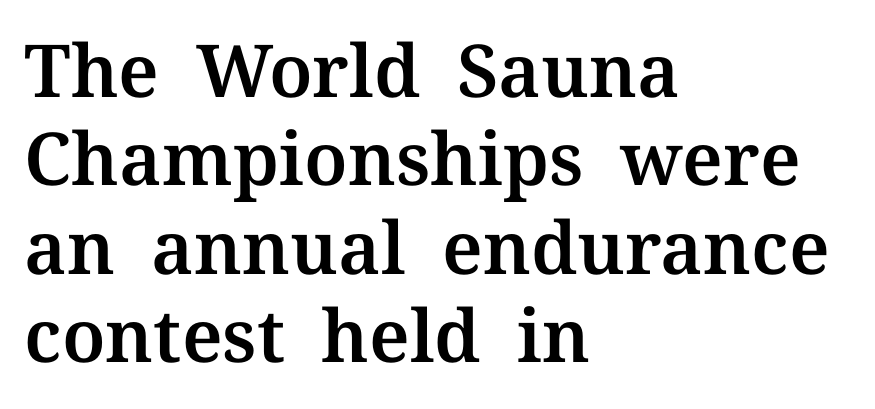
Q: Is the text italic (slanted)? A: No, it is upright.
Q: Is the typeface a serif or a sans-serif typeface? A: Serif.
Q: Is the text underlined? A: No.
Q: How is the paragraph aligned? A: Left-aligned.
Q: Is the spacing between letters normal or unusually wide? A: Normal.
Q: Width (condensed, normal, or wide)? A: Normal.
Q: Stroke contrast? A: Medium.
Q: x-height? A: Medium.
Q: Monospaced? A: No.
